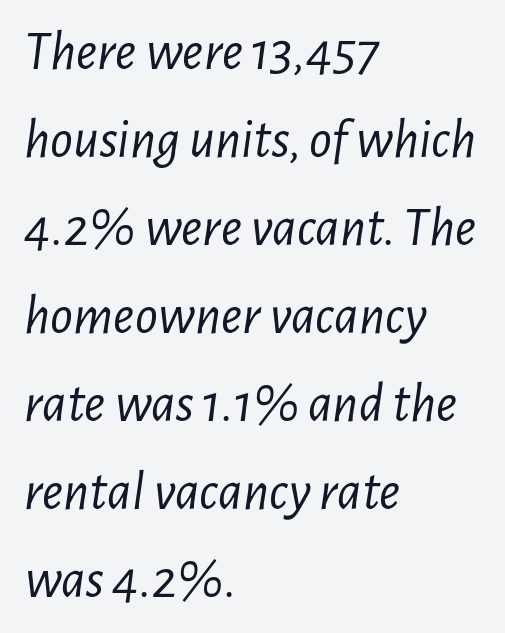
Weight class: somewhere from thin through regular. Italic: yes, the glyphs are oblique. The passage shown stacks its lines at a standard gap. Short note: letters normally spaced. The typesetter chose a ragged-right arrangement here.
